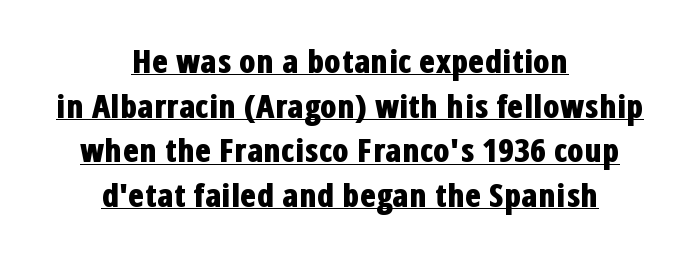
{"serif": "no", "italic": "no", "bold": "yes", "weight": "bold", "width": "condensed", "stroke_contrast": "low", "x_height": "medium", "monospaced": "no", "underline": "yes", "align": "center", "line_spacing": "normal", "line_spacing_ratio": 1.35, "letter_spacing": "normal", "letter_spacing_em": 0.0, "glyph_px": 33}
